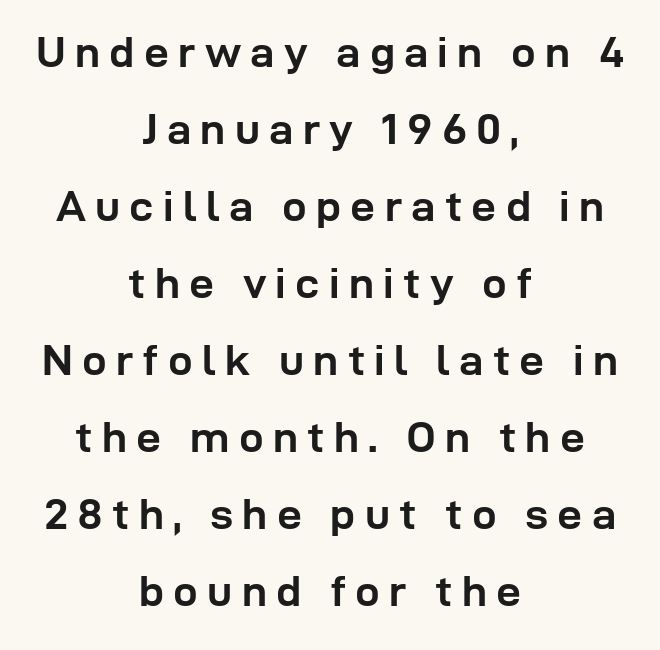
The image shows 44 px semibold sans-serif type, upright; set centered, line spacing 1.75x, unusually wide letter spacing (+0.21 em), not underlined; low stroke contrast and a medium x-height.
